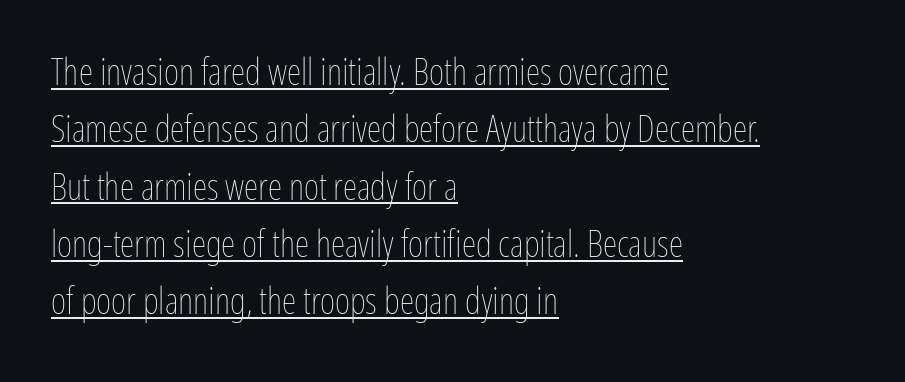
{"italic": "no", "bold": "no", "weight": "thin", "width": "condensed", "stroke_contrast": "low", "x_height": "medium", "monospaced": "no", "underline": "yes", "align": "left", "line_spacing": "normal", "line_spacing_ratio": 1.55, "letter_spacing": "normal", "letter_spacing_em": 0.0, "glyph_px": 37}
